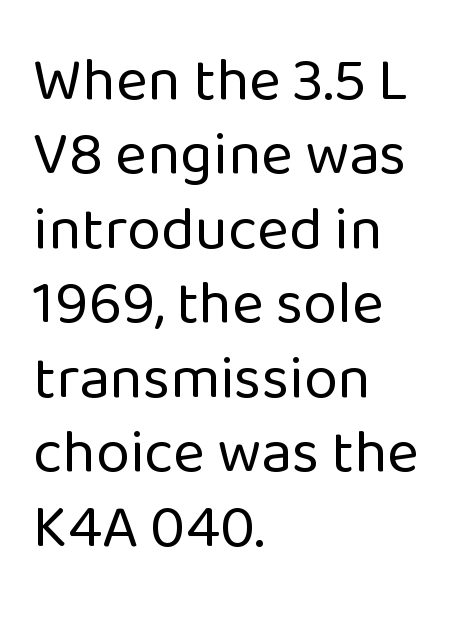
Q: Is the text bold? A: No.
Q: Is the text italic (slanted)? A: No, it is upright.
Q: Is the typeface a serif or a sans-serif typeface? A: Sans-serif.
Q: Is the text underlined? A: No.
Q: How is the paragraph aligned? A: Left-aligned.
Q: Is the spacing between letters normal or unusually wide? A: Normal.
Q: Width (condensed, normal, or wide)? A: Normal.
Q: Stroke contrast? A: Low.
Q: x-height? A: Medium.
Q: Monospaced? A: No.
